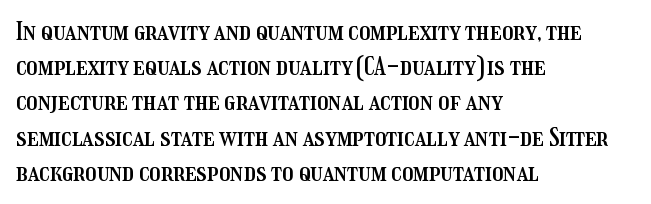
The image shows 25 px text type, upright; set left-aligned, normal line spacing (1.41x), normal letter spacing, not underlined.
